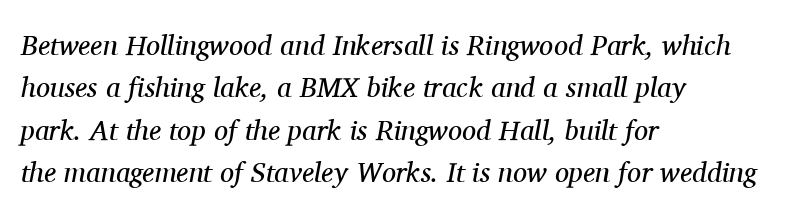
Observe the serifs anchoring each vertical stroke in this sample. Words float on clear page, feet unadorned. This block has exactly the height ordinary leading produces. The setting favours the left margin, as ordinary paragraphs usually do. The passage shown is not bold in any degree. The horizontal fit of the characters is conventional and even.
